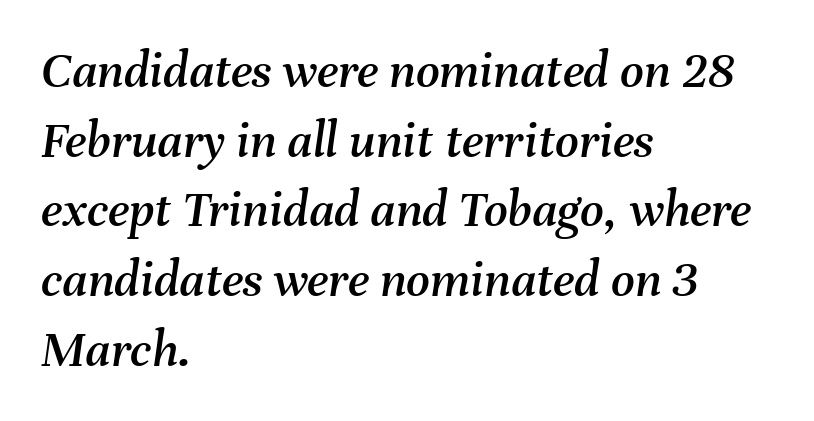
The vertical gap from one line to the next is medium. This rendering uses left alignment, leaving the right contour irregular. The glyphs look as if they've been sheared to an angle. In terms of letterspacing, this is plain default setting. You could not count columns in this text — the font is proportionally spaced. This rendering features lettering with no underline.
